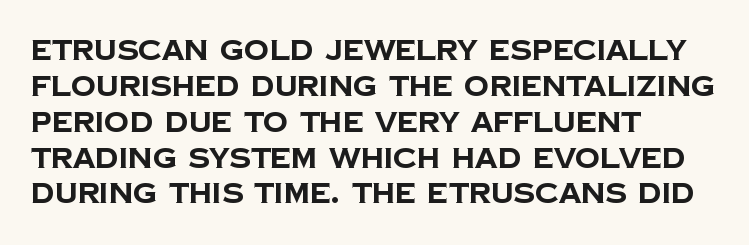
Observe the ordinary spacing: letters are neighbours, not strangers. Varying glyph widths throughout — classic text-font behaviour. Quick note: underline off. Heft: maximum for text — a bold. This sample is left-justified, so line endings fall wherever the words run out.
